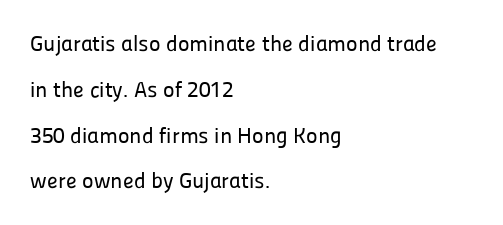
What's the leading like? Stretched, with rows far apart. The font's upright variant was chosen for this text. Glyph-to-glyph distance matches everyday printed text. Check under the words: just untouched page. Teacher's note: observe the even left margin — that is flush-left alignment.
